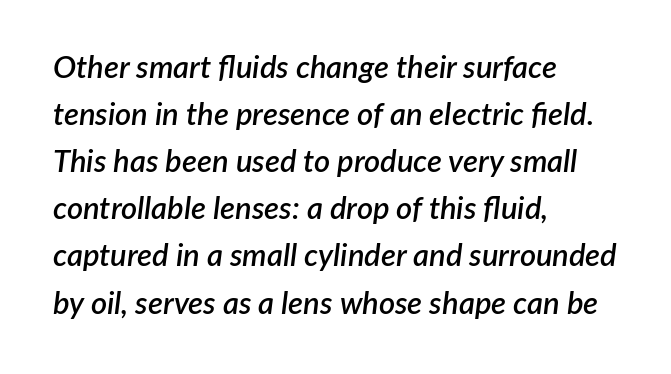
Q: Is the text bold? A: Semi-bold.
Q: Is the text italic (slanted)? A: Yes, it leans right by about 7 degrees.
Q: Is the text underlined? A: No.
Q: How is the paragraph aligned? A: Left-aligned.
Q: Is the spacing between letters normal or unusually wide? A: Normal.
Q: Is the spacing between lines tight, normal or loose? A: Normal.
Q: Width (condensed, normal, or wide)? A: Normal.
Q: Stroke contrast? A: Low.
Q: x-height? A: Medium.
Q: Monospaced? A: No.
